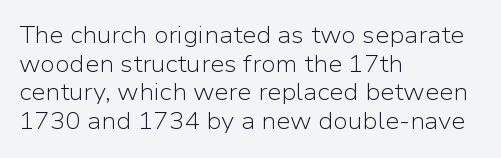
{"italic": "no", "bold": "no", "underline": "no", "align": "left", "line_spacing": "normal", "line_spacing_ratio": 1.25, "letter_spacing": "normal", "letter_spacing_em": 0.0, "glyph_px": 23}
